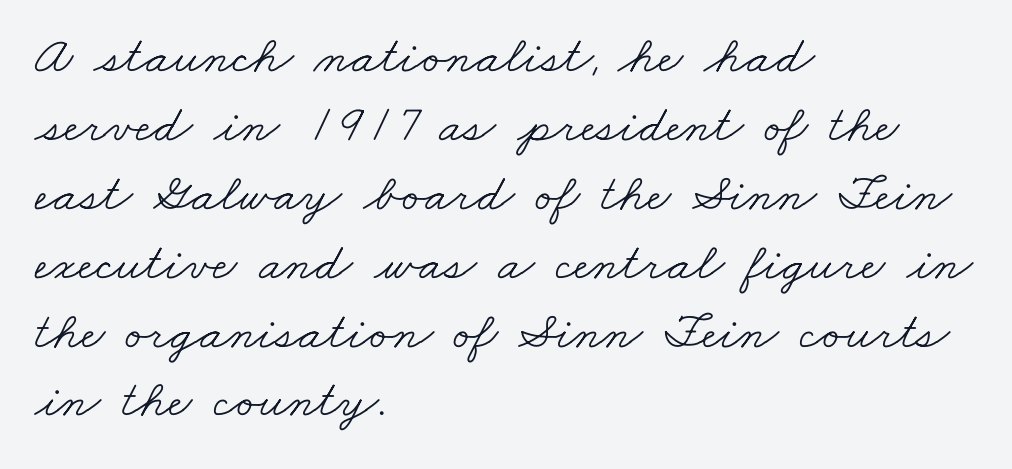
The image shows 53 px light, wide serif type; set left-aligned, normal line spacing (1.3x), normal letter spacing, not underlined; low stroke contrast and a small x-height.
